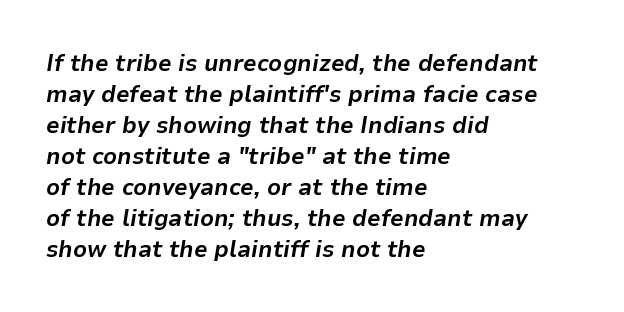
The image shows 24 px bold type, italic (leaning right); set left-aligned, normal line spacing (1.29x), normal letter spacing, not underlined.
